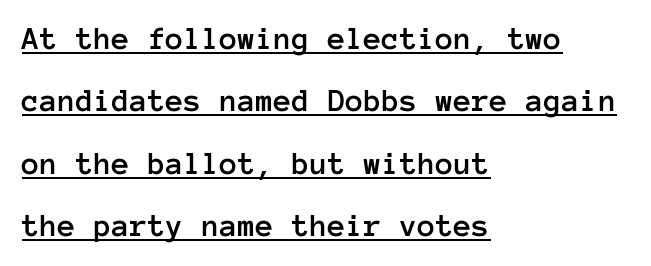
{"italic": "no", "width": "normal", "stroke_contrast": "low", "x_height": "medium", "monospaced": "yes", "underline": "yes", "align": "left", "line_spacing_ratio": 1.89, "letter_spacing": "normal", "letter_spacing_em": 0.0, "glyph_px": 33}
